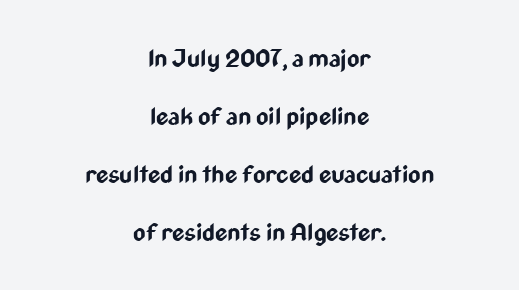
Default kerning and tracking; the words read as compact shapes. Summary of weight: heavy, a full bold. Does the leading feel generous? Absolutely, it's lavish. Underlining? Definitely not there.
